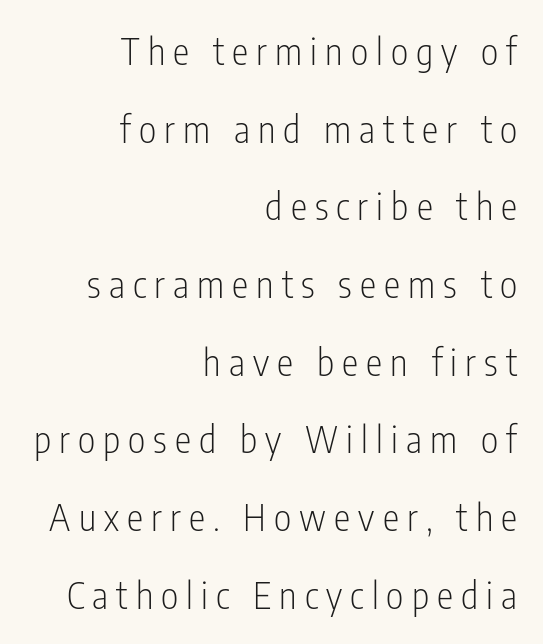
The glyphs in this specimen are sans serif. Each line ends at the same right margin while the left side varies. The passage shown has open, widely tracked lettering throughout. Weight: regular or lighter. The space between consecutive lines is lavish. Nope, not italic — everything's standing straight.
